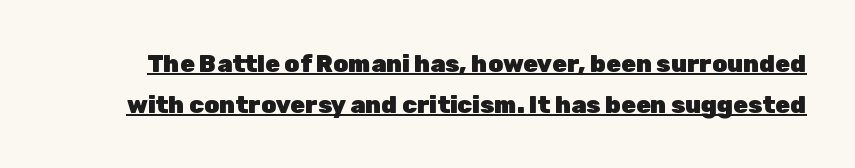
A dark, heavy texture on the line: the type is bold. Short note: letters normally spaced. Do the letters lean? They stand straight. Quick note: interline space is typical. Quick note: underline on.
